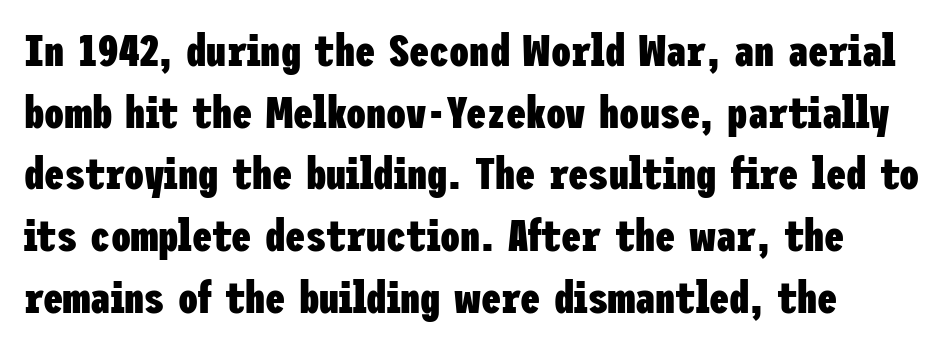
The image shows 45 px heavy, condensed sans-serif type, upright; set left-aligned, normal line spacing (1.37x), normal letter spacing, not underlined; low stroke contrast and a medium x-height.
